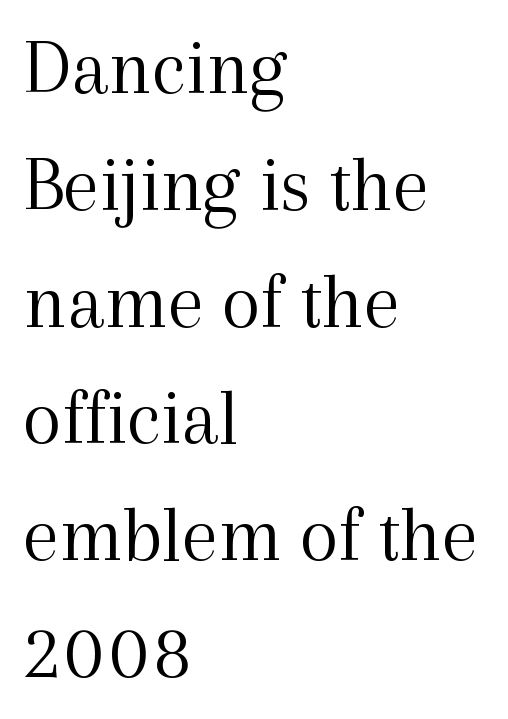
The face used here is rendered with its standard letterfit. Vertically, the passage feels balanced, rows spaced as you'd expect. Examine the stroke ends and you'll spot serifs. A bare baseline throughout the passage. The typesetting does not lean heavy: it is not bold. Character widths vary here, with narrow letters taking less room than wide ones.
